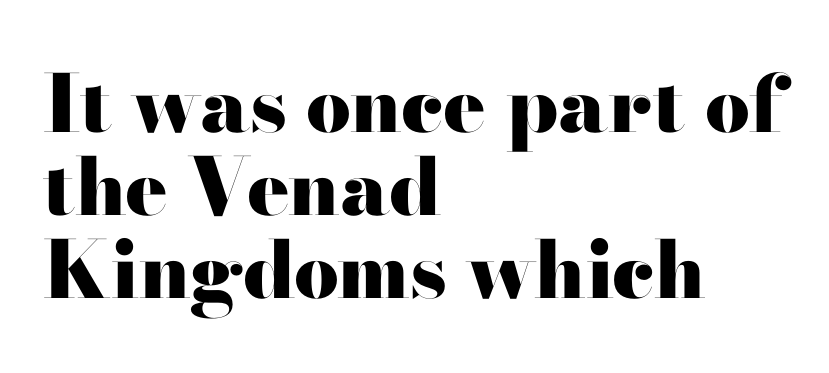
Q: Is the text bold? A: Yes.
Q: Is the text italic (slanted)? A: No, it is upright.
Q: Is the typeface a serif or a sans-serif typeface? A: Serif.
Q: Is the text underlined? A: No.
Q: How is the paragraph aligned? A: Left-aligned.
Q: Is the spacing between letters normal or unusually wide? A: Normal.
Q: Is the spacing between lines tight, normal or loose? A: Tight.
Q: Width (condensed, normal, or wide)? A: Wide.
Q: Stroke contrast? A: High.
Q: x-height? A: Small.
Q: Monospaced? A: No.
